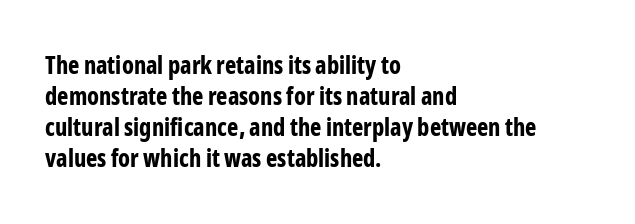
The image shows 24 px bold type, upright; set left-aligned, normal line spacing (1.29x), normal letter spacing, not underlined.
